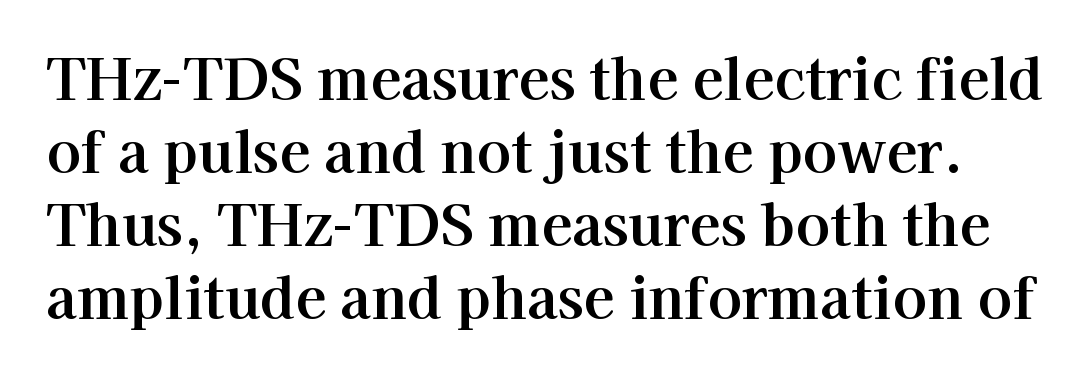
{"serif": "yes", "italic": "no", "width": "normal", "stroke_contrast": "high", "x_height": "medium", "monospaced": "no", "underline": "no", "line_spacing": "normal", "line_spacing_ratio": 1.28, "letter_spacing": "normal", "letter_spacing_em": 0.0, "glyph_px": 57}
